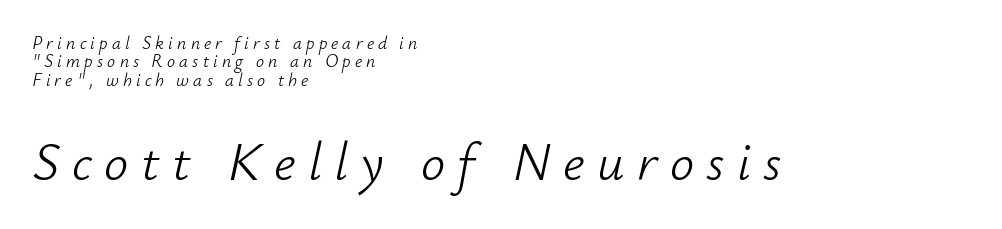
Q: Is the text bold? A: No.
Q: Is the text italic (slanted)? A: Yes, it leans right by about 12 degrees.
Q: Is the text underlined? A: No.
Q: How is the paragraph aligned? A: Left-aligned.
Q: Is the spacing between letters normal or unusually wide? A: Unusually wide.
Q: Is the spacing between lines tight, normal or loose? A: Tight.
Q: Which block of text is set in a larger size, the first (top) or the second (bottom)? A: The second (bottom) one.
Q: Width (condensed, normal, or wide)? A: Normal.
Q: Stroke contrast? A: Low.
Q: x-height? A: Small.
Q: Monospaced? A: No.
